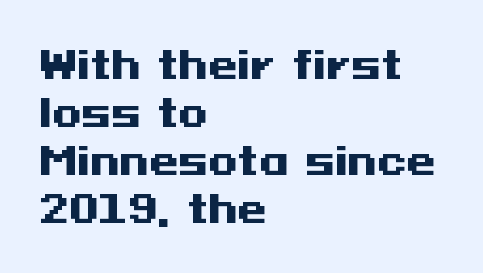
Q: Is the text bold? A: Yes.
Q: Is the text italic (slanted)? A: No, it is upright.
Q: Is the typeface a serif or a sans-serif typeface? A: Sans-serif.
Q: Is the text underlined? A: No.
Q: How is the paragraph aligned? A: Left-aligned.
Q: Is the spacing between letters normal or unusually wide? A: Normal.
Q: Is the spacing between lines tight, normal or loose? A: Normal.
Q: Width (condensed, normal, or wide)? A: Wide.
Q: Stroke contrast? A: Medium.
Q: x-height? A: Medium.
